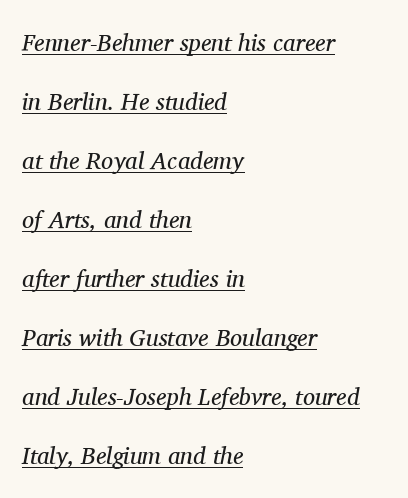
The image shows 24 px text type, italic (leaning right); set left-aligned, loose line spacing (2.46x), normal letter spacing, underlined.
